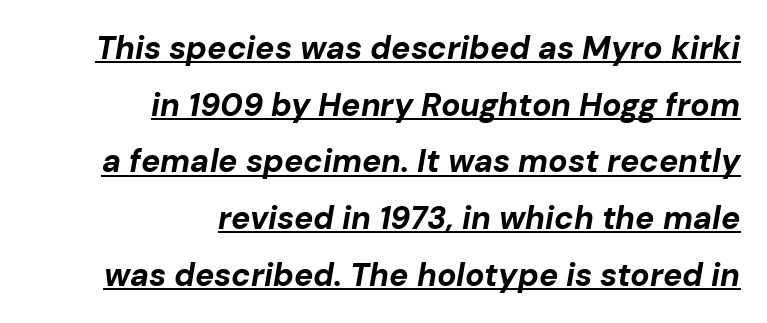
This rendering leaves character spacing at its baseline value. The rendering applies a slant to the glyphs. You could not count columns in this text — the font is proportionally spaced. The typesetter has applied underlining to the passage shown.
